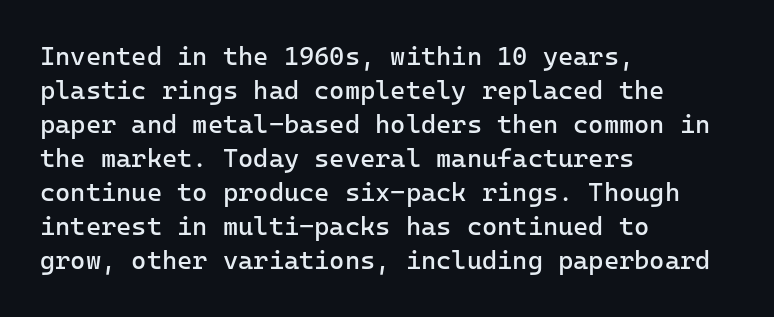
Descenders are the only things crossing below the line. All the whitespace from short lines collects on the right. Characters remain perfectly vertical along every line. The letters sit at their default tracking, neither squeezed nor spread.
